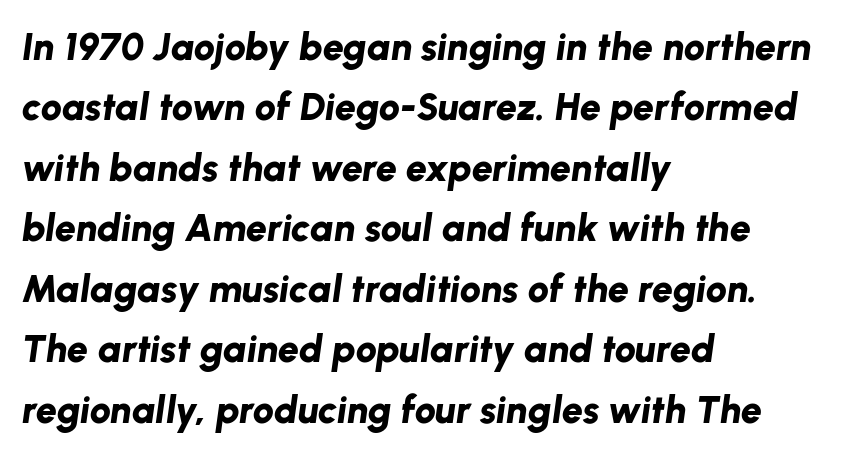
Left-aligned paragraph, ragged on the right. Does the weight exceed regular? Yes, all the way to bold. The words here are not underlined. There is no visible air inserted between adjacent glyphs. Interline gaps are of average width in this sample. The face used here is proportionally spaced, like ordinary book or web type.
